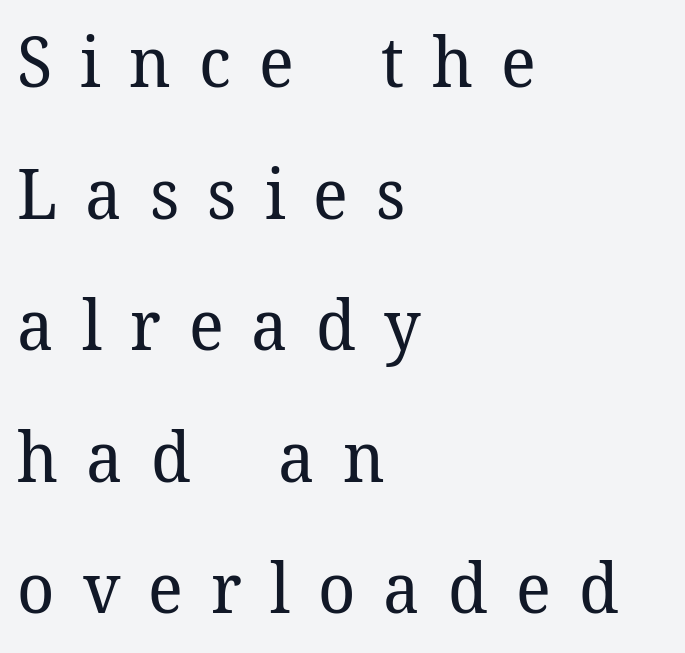
{"serif": "yes", "italic": "no", "bold": "no", "weight": "regular", "width": "normal", "stroke_contrast": "low", "x_height": "medium", "monospaced": "no", "underline": "no", "align": "left", "line_spacing_ratio": 1.88, "letter_spacing": "wide", "letter_spacing_em": 0.4, "glyph_px": 70}
